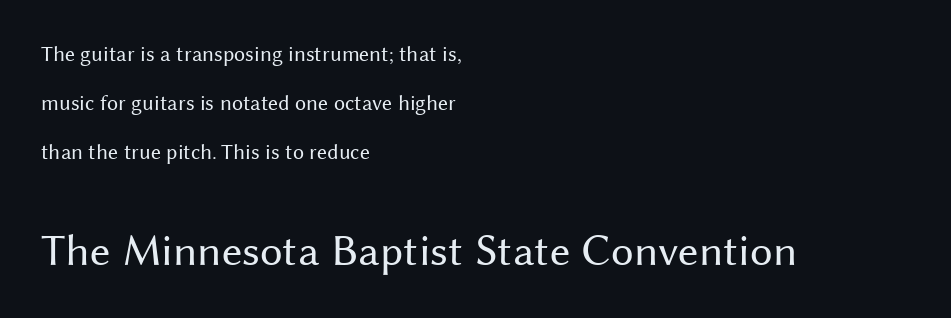
The image shows 45 px regular-weight sans-serif type, upright; set left-aligned, loose line spacing (2.22x), normal letter spacing, not underlined; the second (bottom) block is 2.05x larger; medium stroke contrast and a medium x-height.
